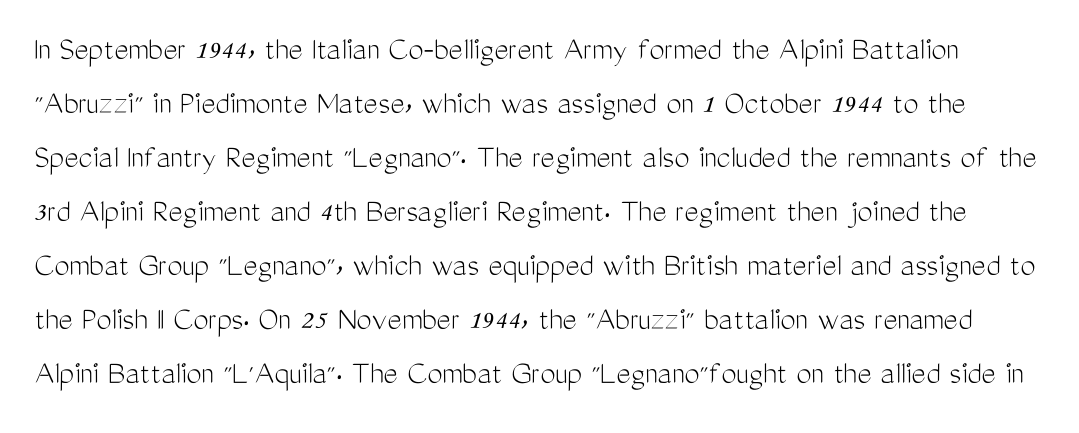
{"serif": "no", "italic": "no", "bold": "no", "weight": "light", "width": "condensed", "stroke_contrast": "medium", "x_height": "medium", "monospaced": "no", "underline": "no", "line_spacing": "normal", "line_spacing_ratio": 1.59, "letter_spacing": "normal", "letter_spacing_em": 0.0, "glyph_px": 34}
